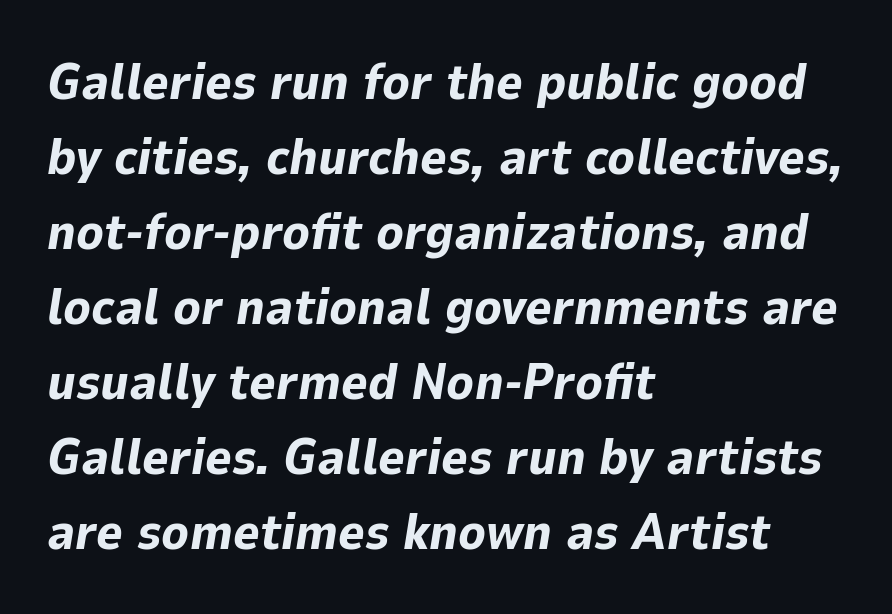
Q: Is the text bold? A: Yes.
Q: Is the text italic (slanted)? A: Yes, it leans right by about 9 degrees.
Q: Is the text underlined? A: No.
Q: How is the paragraph aligned? A: Left-aligned.
Q: Is the spacing between letters normal or unusually wide? A: Normal.
Q: Is the spacing between lines tight, normal or loose? A: Normal.
Q: Width (condensed, normal, or wide)? A: Normal.
Q: Stroke contrast? A: Low.
Q: x-height? A: Medium.
Q: Monospaced? A: No.
